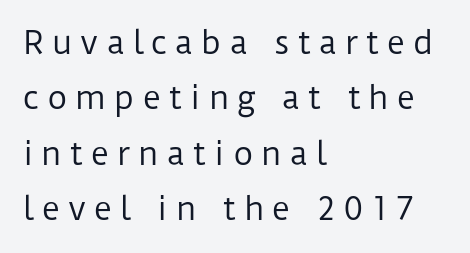
Q: Is the text bold? A: No.
Q: Is the text italic (slanted)? A: No, it is upright.
Q: Is the typeface a serif or a sans-serif typeface? A: Sans-serif.
Q: Is the text underlined? A: No.
Q: How is the paragraph aligned? A: Left-aligned.
Q: Is the spacing between letters normal or unusually wide? A: Unusually wide.
Q: Width (condensed, normal, or wide)? A: Normal.
Q: Stroke contrast? A: Low.
Q: x-height? A: Medium.
Q: Monospaced? A: No.
